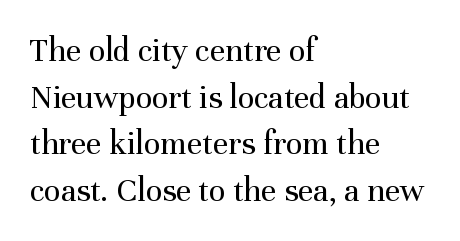
Q: Is the text bold? A: No.
Q: Is the text italic (slanted)? A: No, it is upright.
Q: Is the typeface a serif or a sans-serif typeface? A: Serif.
Q: Is the text underlined? A: No.
Q: How is the paragraph aligned? A: Left-aligned.
Q: Is the spacing between letters normal or unusually wide? A: Normal.
Q: Is the spacing between lines tight, normal or loose? A: Normal.
Q: Width (condensed, normal, or wide)? A: Normal.
Q: Stroke contrast? A: Medium.
Q: x-height? A: Medium.
Q: Monospaced? A: No.
